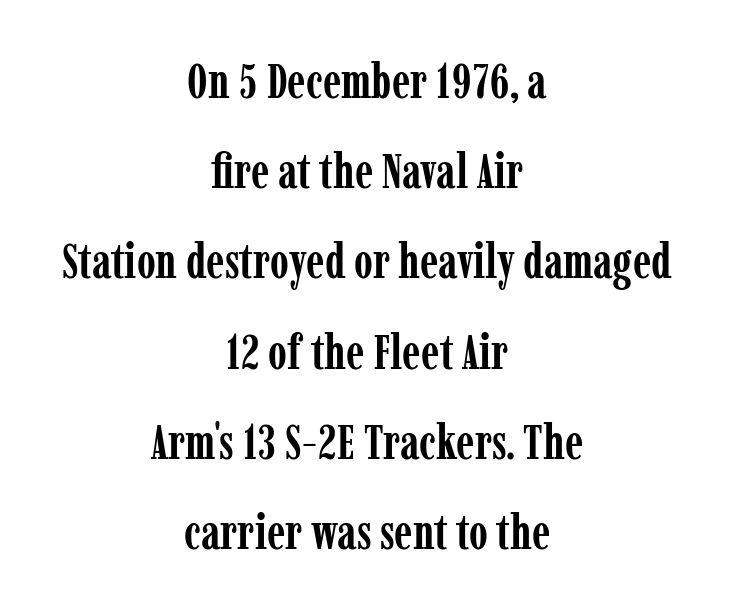
{"serif": "yes", "italic": "no", "bold": "yes", "weight": "semibold", "width": "condensed", "stroke_contrast": "low", "x_height": "medium", "monospaced": "no", "underline": "no", "align": "center", "line_spacing_ratio": 1.88, "letter_spacing": "normal", "letter_spacing_em": 0.0, "glyph_px": 48}
